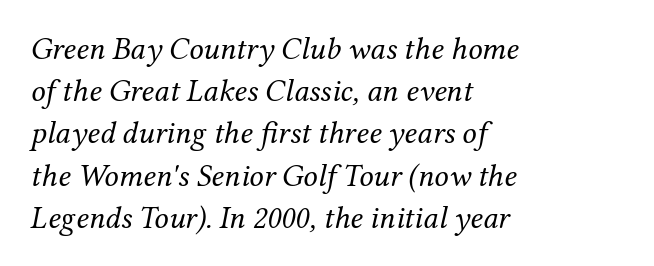
The text carries the slant typical of an italic or oblique font. Words appear dense and cohesive because spacing is normal. Is this a sans? No — the strokes have serifs. Spacing verdict: proportional, widths tailored to each character. Type without underlining.
